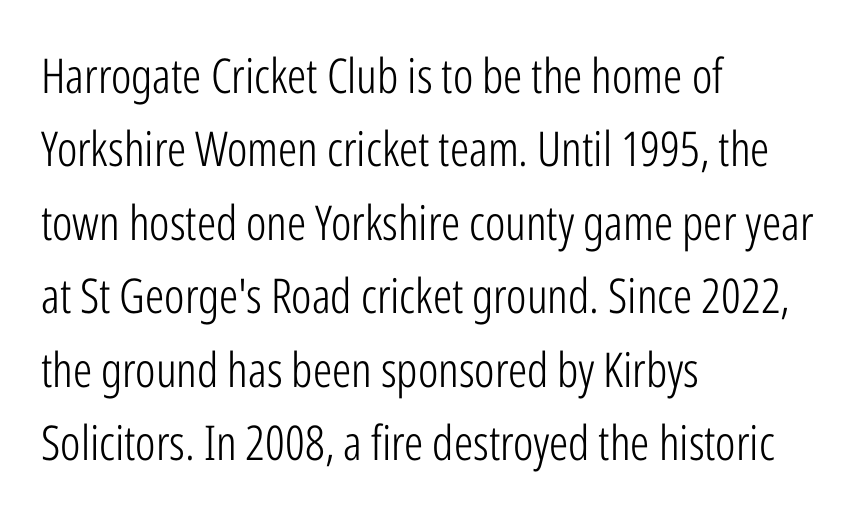
The image shows 48 px light, condensed sans-serif type, upright; set left-aligned, normal line spacing (1.53x), normal letter spacing, not underlined; low stroke contrast and a medium x-height.
